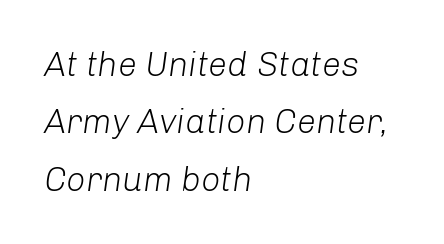
{"italic": "yes", "lean": "right", "slant_degrees": 8, "bold": "no", "weight": "light", "width": "normal", "stroke_contrast": "low", "x_height": "medium", "monospaced": "no", "underline": "no", "align": "left", "line_spacing": "normal", "line_spacing_ratio": 1.69, "letter_spacing": "normal", "letter_spacing_em": 0.0, "glyph_px": 34}
